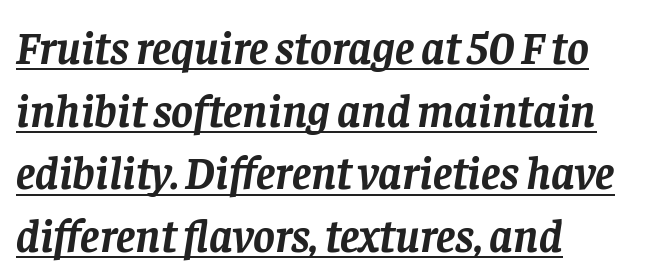
A typesetter would call this proportional, since set widths differ per character. Look at the tracking — it's just the regular setting, nothing added. This rendering features underlined lettering. Each new line begins a customary step beneath the previous one. The sample has been set heavy, in full bold.
